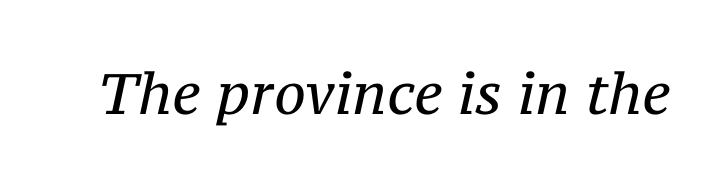
Q: Is the text bold? A: No.
Q: Is the text italic (slanted)? A: Yes, it leans right by about 12 degrees.
Q: Is the typeface a serif or a sans-serif typeface? A: Serif.
Q: Is the text underlined? A: No.
Q: Is the spacing between letters normal or unusually wide? A: Normal.
Q: Width (condensed, normal, or wide)? A: Normal.
Q: Stroke contrast? A: Medium.
Q: x-height? A: Medium.
Q: Monospaced? A: No.
